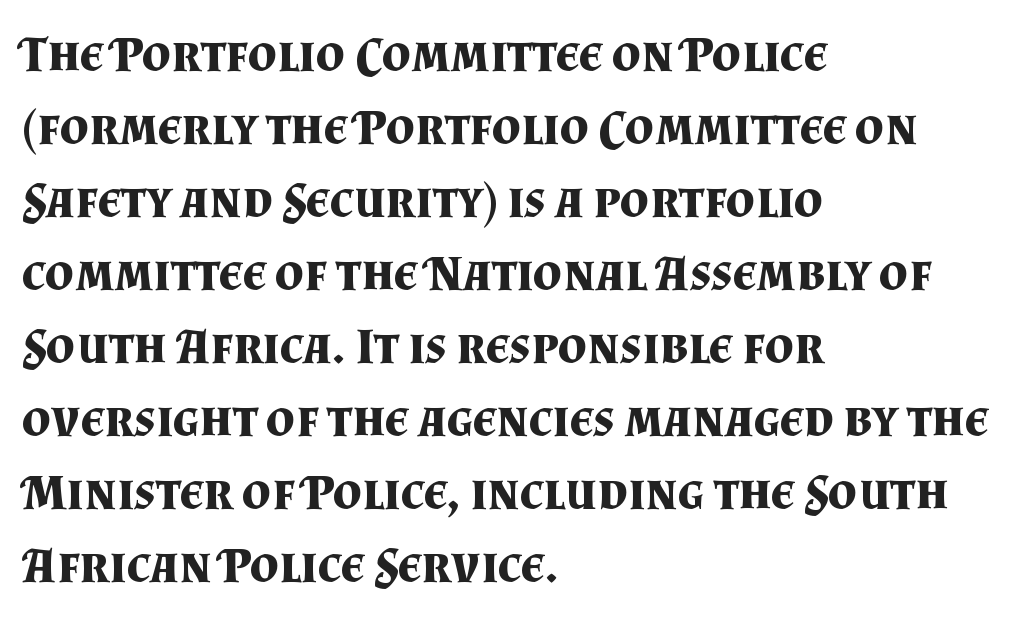
Q: Is the text bold? A: Yes.
Q: Is the text italic (slanted)? A: No, it is upright.
Q: Is the typeface a serif or a sans-serif typeface? A: Serif.
Q: Is the text underlined? A: No.
Q: How is the paragraph aligned? A: Left-aligned.
Q: Is the spacing between letters normal or unusually wide? A: Normal.
Q: Is the spacing between lines tight, normal or loose? A: Normal.
Q: Width (condensed, normal, or wide)? A: Normal.
Q: Stroke contrast? A: Medium.
Q: x-height? A: Small.
Q: Monospaced? A: No.
